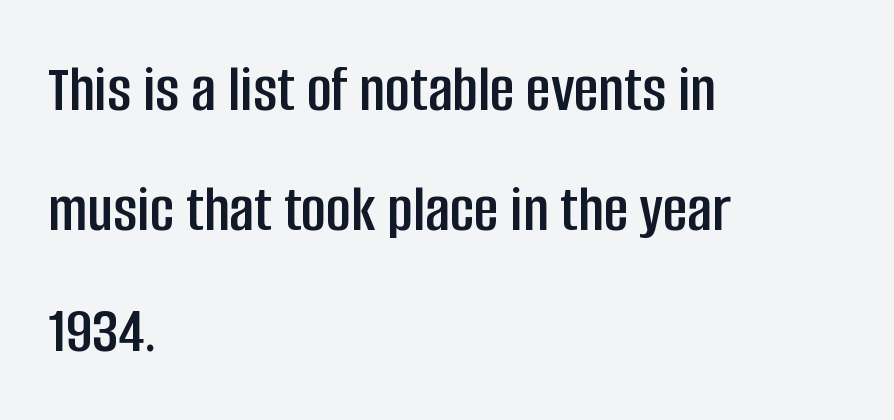
Compared with typical body copy, the letter spacing here is the same. Is this a fixed-width face? No — the glyphs have proportional, varying widths. Lines of text with bare space underneath. No feet cap the strokes, marking this as sans-serif type. If you drew a line through each stem, it would be perfectly vertical. Left-aligned paragraph, ragged on the right.
